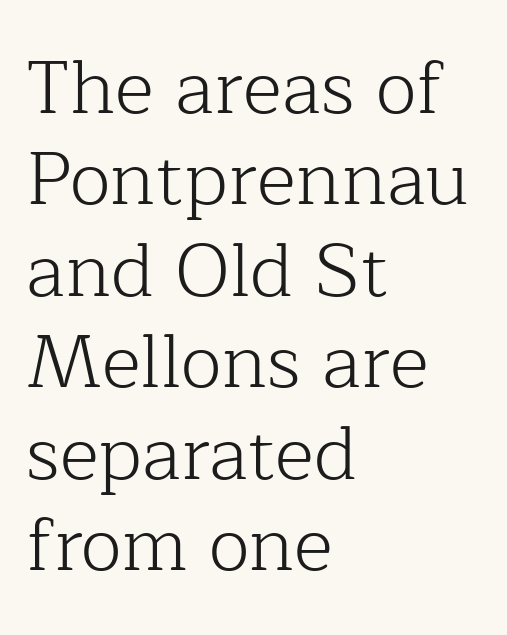
Q: Is the text bold? A: No.
Q: Is the text italic (slanted)? A: No, it is upright.
Q: Is the typeface a serif or a sans-serif typeface? A: Serif.
Q: Is the text underlined? A: No.
Q: How is the paragraph aligned? A: Left-aligned.
Q: Is the spacing between letters normal or unusually wide? A: Normal.
Q: Width (condensed, normal, or wide)? A: Normal.
Q: Stroke contrast? A: Low.
Q: x-height? A: Medium.
Q: Monospaced? A: No.
